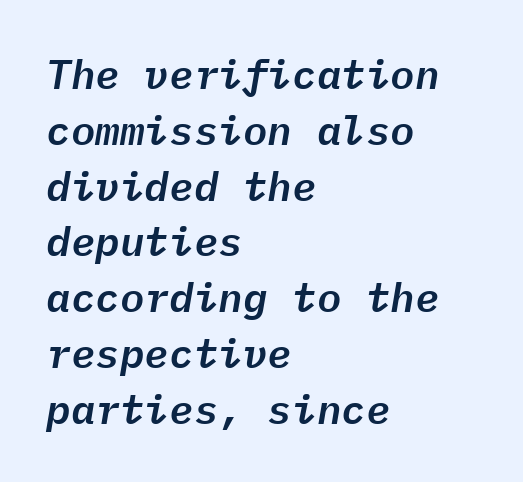
{"italic": "yes", "lean": "right", "slant_degrees": 9, "width": "normal", "stroke_contrast": "low", "x_height": "medium", "monospaced": "yes", "underline": "no", "align": "left", "line_spacing": "normal", "line_spacing_ratio": 1.36, "letter_spacing": "normal", "letter_spacing_em": 0.0, "glyph_px": 41}
